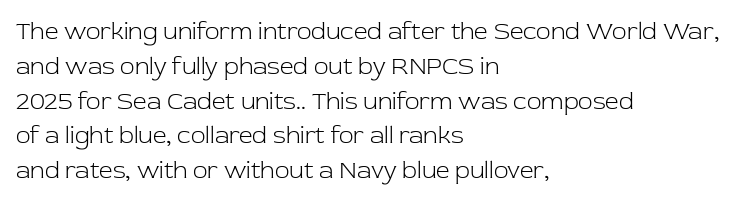
Summary of weight: not heavy and not bold. The passage shown stacks its lines at a standard gap. Upright lettering throughout. Tracking value appears to be zero — textbook default spacing.
